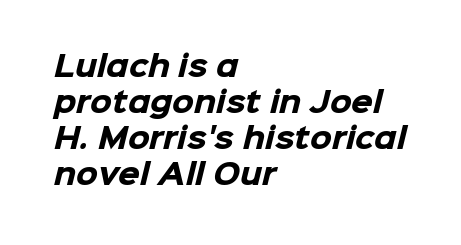
The image shows 28 px heavy sans-serif type; set left-aligned, normal line spacing (1.28x), normal letter spacing, not underlined; low stroke contrast and a medium x-height.
